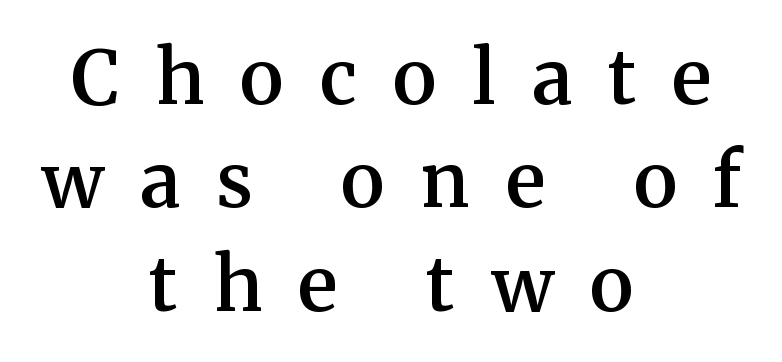
The image shows 75 px semibold serif type, upright; set centered, normal line spacing (1.38x), unusually wide letter spacing (+0.48 em), not underlined; medium stroke contrast and a medium x-height.
